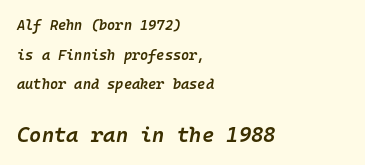
The image shows 21 px text type, italic (leaning right); set left-aligned, loose line spacing (2.11x), normal letter spacing, not underlined; the second (bottom) block is 1.5x larger.
